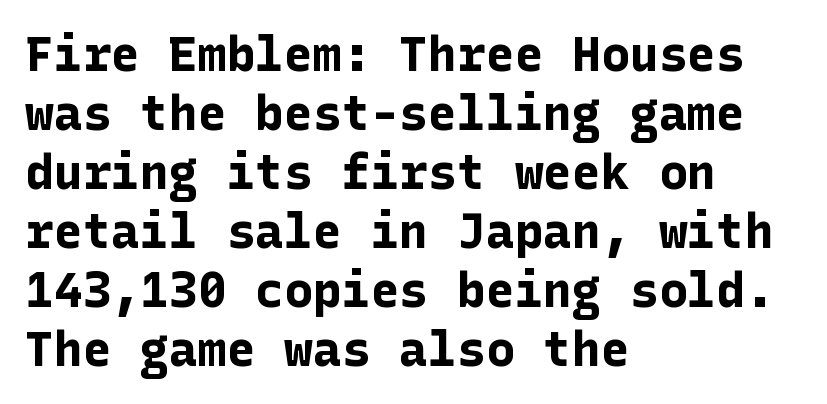
Lines of text with bare space underneath. The letters stand straight up with perfectly vertical stems. The type is set solid horizontally, with unmodified tracking. How heavy is the stroke? Heavy — this is a bold.
